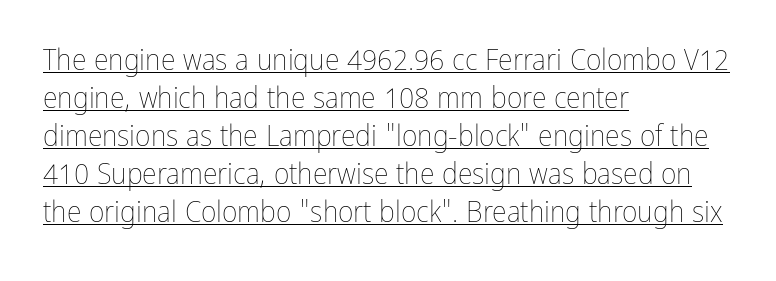
{"italic": "no", "bold": "no", "weight": "thin", "width": "condensed", "stroke_contrast": "low", "x_height": "medium", "monospaced": "no", "underline": "yes", "align": "left", "line_spacing": "normal", "line_spacing_ratio": 1.27, "letter_spacing": "normal", "letter_spacing_em": 0.0, "glyph_px": 30}
